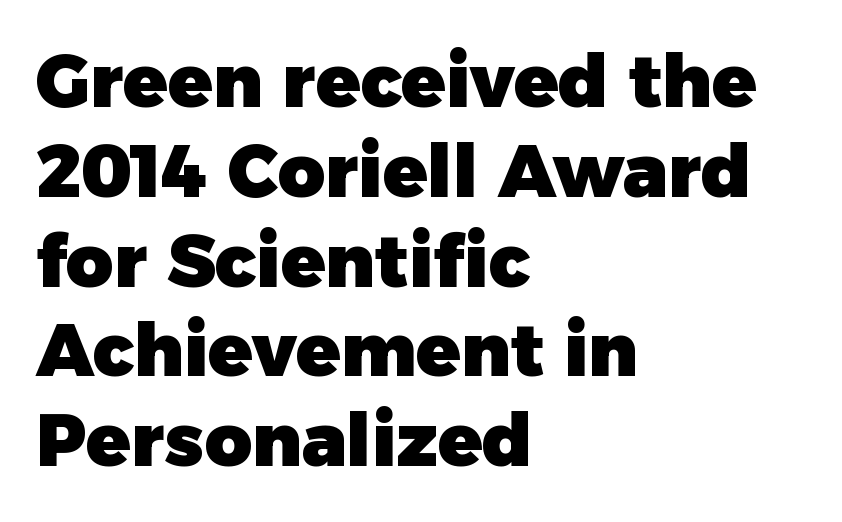
The image shows 73 px heavy sans-serif type, upright; set left-aligned, line spacing 1.23x, normal letter spacing, not underlined; low stroke contrast and a medium x-height.
